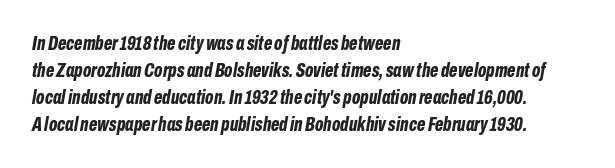
Letters rest on an invisible, unmarked baseline. Each glyph is drawn with heavy, bold strokes. Is the type slanted? Yes — the strokes lean at a clear angle. Quick note: interline space is typical.
